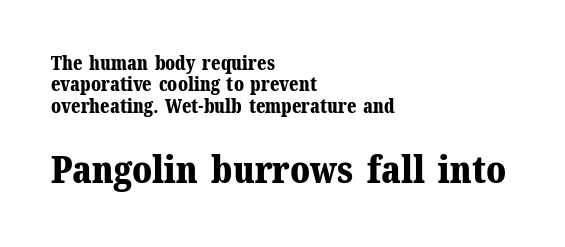
Q: Is the text bold? A: Yes.
Q: Is the text italic (slanted)? A: No, it is upright.
Q: Is the typeface a serif or a sans-serif typeface? A: Serif.
Q: Is the text underlined? A: No.
Q: How is the paragraph aligned? A: Left-aligned.
Q: Is the spacing between letters normal or unusually wide? A: Normal.
Q: Is the spacing between lines tight, normal or loose? A: Tight.
Q: Which block of text is set in a larger size, the first (top) or the second (bottom)? A: The second (bottom) one.
Q: Width (condensed, normal, or wide)? A: Normal.
Q: Stroke contrast? A: Medium.
Q: x-height? A: Medium.
Q: Monospaced? A: No.
